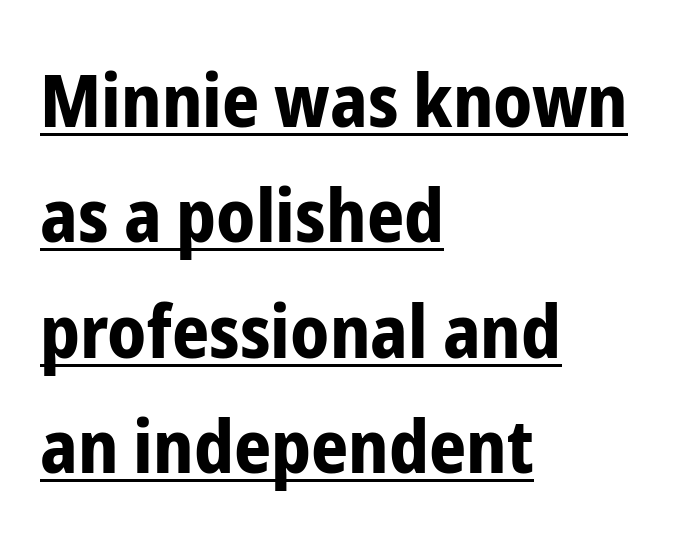
The image shows 73 px bold, condensed sans-serif type, upright; set left-aligned, normal line spacing (1.58x), normal letter spacing, underlined; low stroke contrast and a medium x-height.
